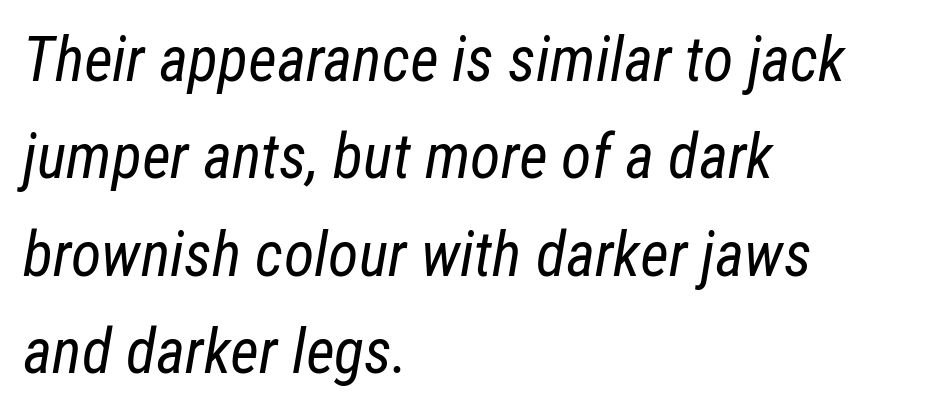
{"italic": "yes", "lean": "right", "slant_degrees": 12, "bold": "no", "weight": "regular", "width": "condensed", "stroke_contrast": "low", "x_height": "medium", "monospaced": "no", "underline": "no", "align": "left", "line_spacing": "normal", "line_spacing_ratio": 1.57, "letter_spacing": "normal", "letter_spacing_em": 0.0, "glyph_px": 62}
